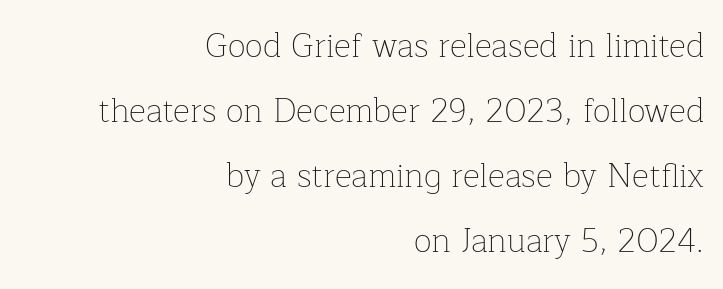
Q: Is the text bold? A: No.
Q: Is the text italic (slanted)? A: No, it is upright.
Q: Is the typeface a serif or a sans-serif typeface? A: Serif.
Q: Is the text underlined? A: No.
Q: How is the paragraph aligned? A: Right-aligned.
Q: Is the spacing between letters normal or unusually wide? A: Normal.
Q: Is the spacing between lines tight, normal or loose? A: Loose.
Q: Width (condensed, normal, or wide)? A: Normal.
Q: Stroke contrast? A: Low.
Q: x-height? A: Medium.
Q: Monospaced? A: No.
